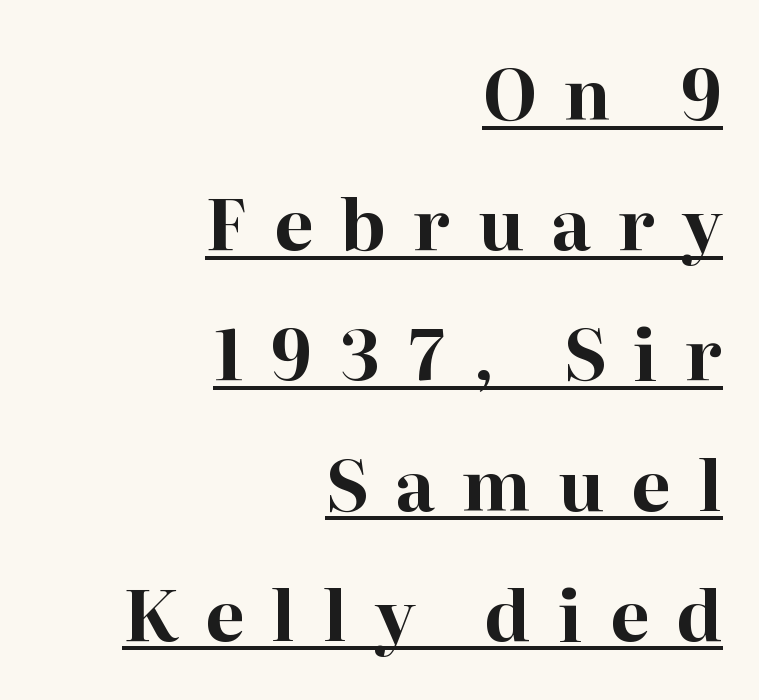
These lines are composed in type with serifs. Somebody hit Ctrl+U on this one — the words are underlined. Characters follow at a spacing far wider than the type designer built in. If you drew a ruler down the right edge, every line would touch it. The axis of the letterforms is exactly vertical.
